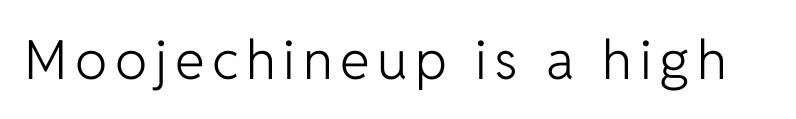
Posture: straight, roman, zero tilt. This sample has the flowing, uneven cadence of proportional lettering. A clean baseline with only descenders dipping below it. The weight would be labelled regular, book, light, or lighter still. The letters carry no serifs — their stems end cleanly without finishing strokes.
